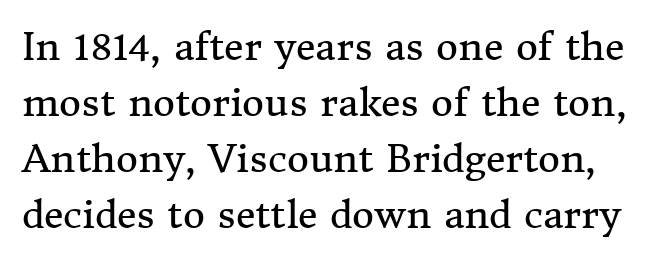
Q: Is the text bold? A: No.
Q: Is the text italic (slanted)? A: No, it is upright.
Q: Is the typeface a serif or a sans-serif typeface? A: Serif.
Q: Is the text underlined? A: No.
Q: Is the spacing between letters normal or unusually wide? A: Normal.
Q: Is the spacing between lines tight, normal or loose? A: Normal.
Q: Width (condensed, normal, or wide)? A: Normal.
Q: Stroke contrast? A: Medium.
Q: x-height? A: Medium.
Q: Monospaced? A: No.
